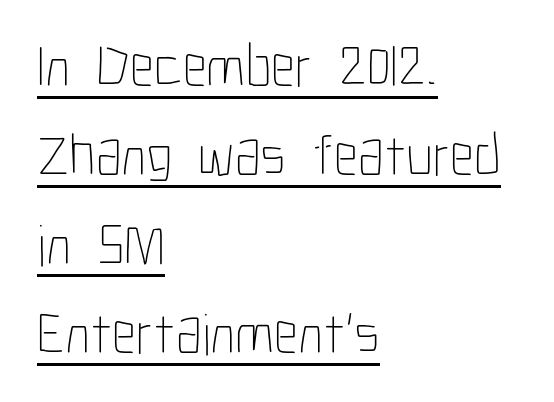
The image shows 59 px thin, condensed type, upright; set left-aligned, normal line spacing (1.51x), normal letter spacing, underlined; low stroke contrast and a medium x-height.
